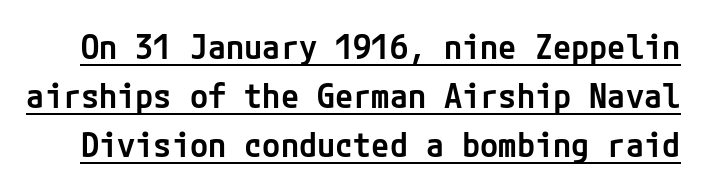
This sample carries an underscore along the baseline area. The leading is moderate, giving the passage an even texture. The type family on display is of the sans-serif kind. You can tell it's not italic because the verticals are truly vertical. What weight is shown? A semibold, between regular and bold. Is the letter spacing exaggerated? No — it looks like the ordinary default.
